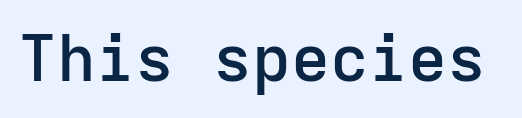
{"serif": "no", "italic": "no", "bold": "semi", "weight": "semibold", "width": "normal", "stroke_contrast": "low", "x_height": "medium", "monospaced": "yes", "underline": "no", "letter_spacing": "normal", "letter_spacing_em": 0.0, "glyph_px": 65}
